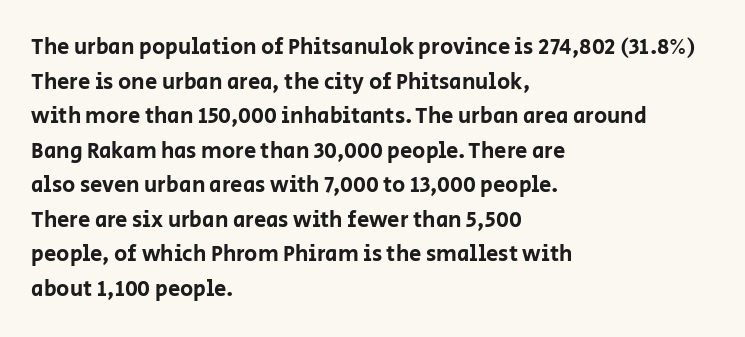
Q: Is the text italic (slanted)? A: No, it is upright.
Q: Is the text underlined? A: No.
Q: How is the paragraph aligned? A: Left-aligned.
Q: Is the spacing between letters normal or unusually wide? A: Normal.
Q: Is the spacing between lines tight, normal or loose? A: Normal.
